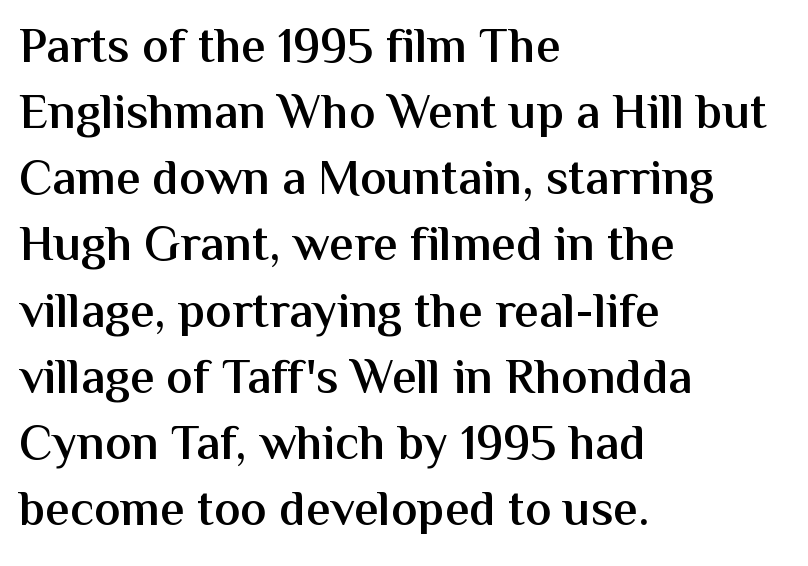
Q: Is the text bold? A: Semi-bold.
Q: Is the text italic (slanted)? A: No, it is upright.
Q: Is the typeface a serif or a sans-serif typeface? A: Sans-serif.
Q: Is the text underlined? A: No.
Q: How is the paragraph aligned? A: Left-aligned.
Q: Is the spacing between letters normal or unusually wide? A: Normal.
Q: Is the spacing between lines tight, normal or loose? A: Normal.
Q: Width (condensed, normal, or wide)? A: Normal.
Q: Stroke contrast? A: Medium.
Q: x-height? A: Medium.
Q: Monospaced? A: No.
